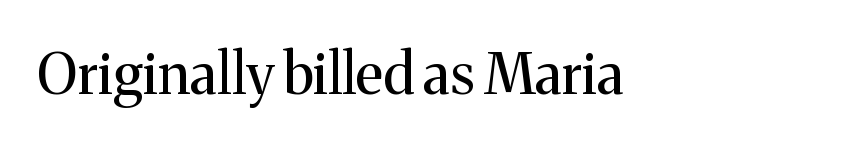
Vertical strokes here are truly vertical. Clear beneath every line of the passage. Is the letter spacing exaggerated? No — it looks like the ordinary default. A serif font was chosen for this passage.
